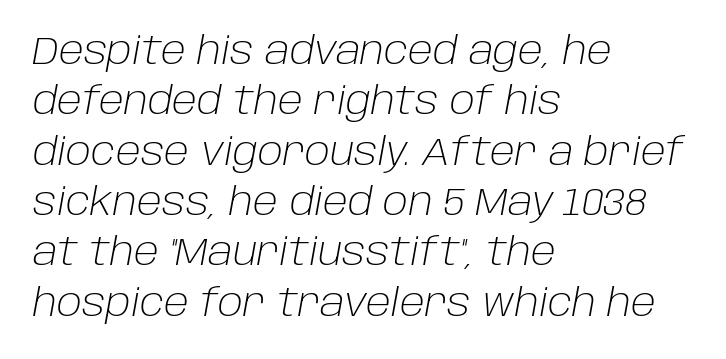
{"italic": "yes", "lean": "right", "slant_degrees": 10, "bold": "no", "weight": "light", "width": "normal", "stroke_contrast": "low", "x_height": "large", "monospaced": "no", "underline": "no", "align": "left", "line_spacing": "normal", "line_spacing_ratio": 1.29, "letter_spacing": "normal", "letter_spacing_em": 0.0, "glyph_px": 39}
